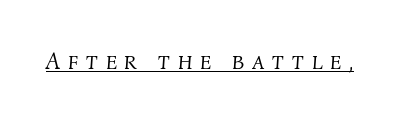
Does a line run under the words? Yes, clearly. A light-to-regular cut is what we see here. The axis of the letterforms is tilted away from vertical. Is the letter spacing exaggerated? Yes — the characters are pushed far apart.
